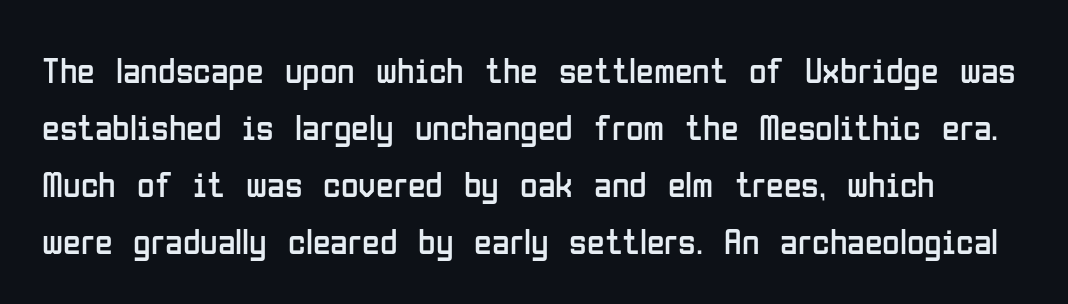
The image shows 36 px regular-weight, condensed sans-serif type, upright; set normal line spacing (1.58x), normal letter spacing, not underlined; low stroke contrast and a medium x-height.
